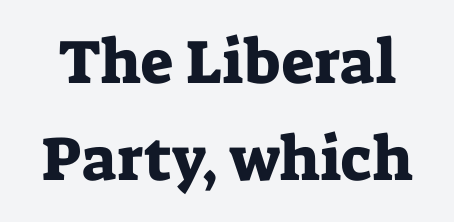
The image shows 62 px serif type, upright; set normal line spacing (1.57x), normal letter spacing, not underlined; low stroke contrast and a medium x-height.
